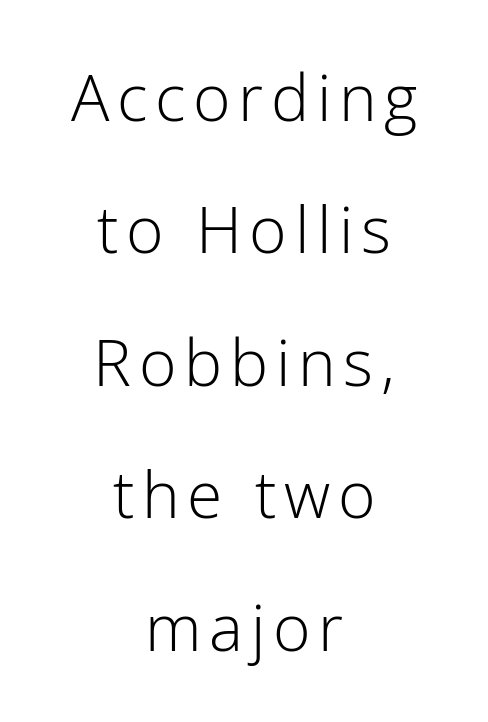
Q: Is the text bold? A: No.
Q: Is the text italic (slanted)? A: No, it is upright.
Q: Is the typeface a serif or a sans-serif typeface? A: Sans-serif.
Q: Is the text underlined? A: No.
Q: How is the paragraph aligned? A: Centered.
Q: Is the spacing between lines tight, normal or loose? A: Loose.
Q: Width (condensed, normal, or wide)? A: Normal.
Q: Stroke contrast? A: Low.
Q: x-height? A: Medium.
Q: Monospaced? A: No.
